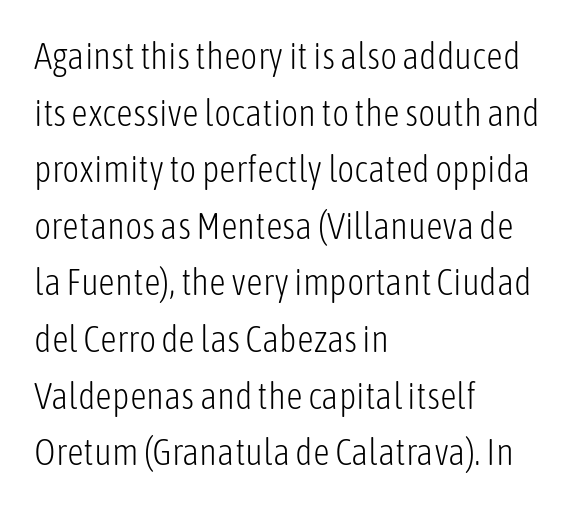
{"serif": "no", "italic": "no", "bold": "no", "weight": "light", "width": "condensed", "stroke_contrast": "low", "x_height": "medium", "monospaced": "no", "underline": "no", "align": "left", "line_spacing": "normal", "line_spacing_ratio": 1.53, "letter_spacing": "normal", "letter_spacing_em": 0.0, "glyph_px": 37}
